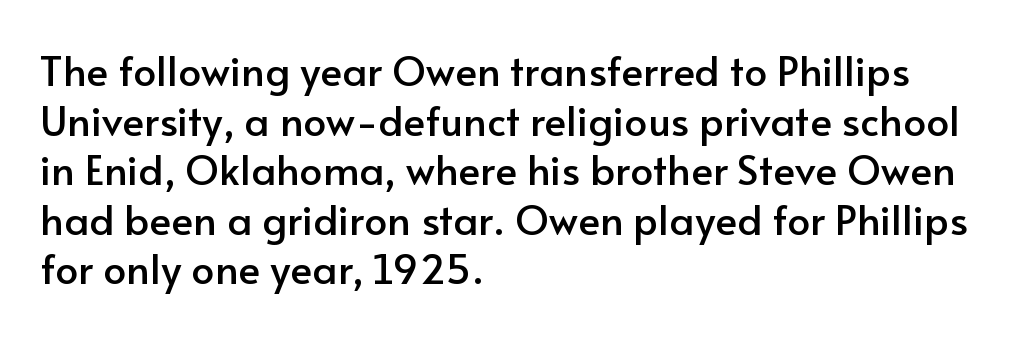
If you drew a line through each stem, it would be perfectly vertical. Nobody drew a line under any word here. Left-aligned paragraph, ragged on the right. Each letter keeps its own natural width here, so spacing adapts to shape. Spacing between characters is what you'd get straight out of the box. The rendering shows plain stroke endings on the letterforms — a sans-serif design.
